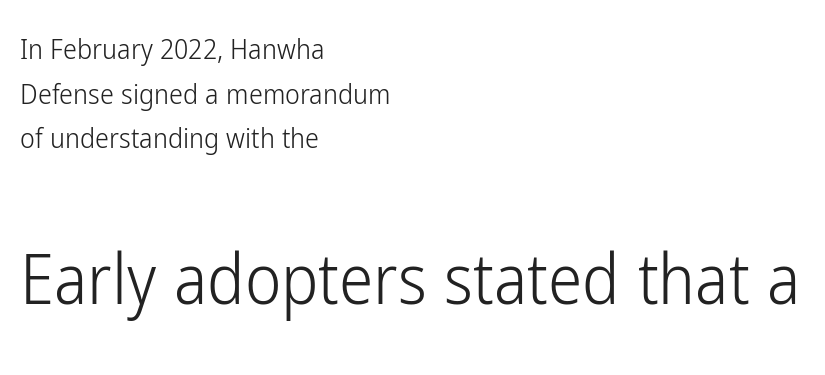
Q: Is the text bold? A: No.
Q: Is the text italic (slanted)? A: No, it is upright.
Q: Is the typeface a serif or a sans-serif typeface? A: Sans-serif.
Q: Is the text underlined? A: No.
Q: How is the paragraph aligned? A: Left-aligned.
Q: Is the spacing between letters normal or unusually wide? A: Normal.
Q: Is the spacing between lines tight, normal or loose? A: Normal.
Q: Which block of text is set in a larger size, the first (top) or the second (bottom)? A: The second (bottom) one.
Q: Width (condensed, normal, or wide)? A: Condensed.
Q: Stroke contrast? A: Low.
Q: x-height? A: Medium.
Q: Monospaced? A: No.
